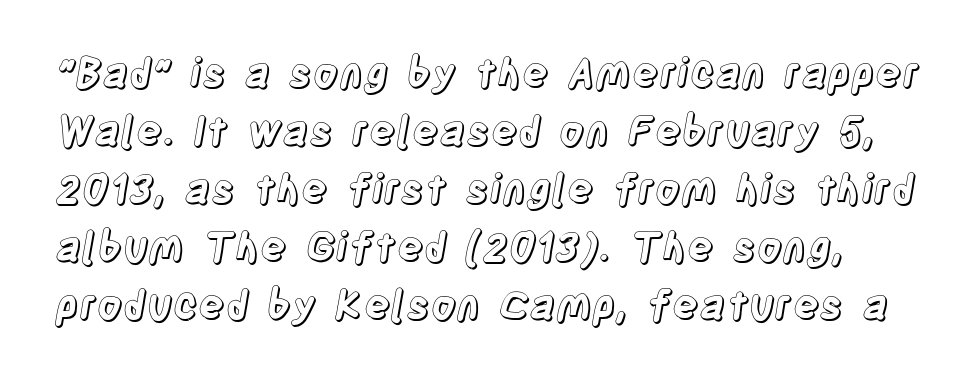
{"width": "condensed", "x_height": "large", "monospaced": "no", "underline": "no", "line_spacing": "normal", "line_spacing_ratio": 1.45, "letter_spacing": "normal", "letter_spacing_em": 0.0, "glyph_px": 40}
